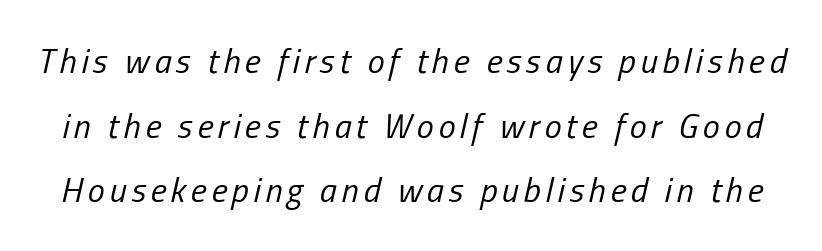
Think of a printed novel: that variable character pitch is what you see here. Just letters on the line, the space beneath them empty. Honestly, the rows look like they've been pulled way apart. Characters are canted at an angle relative to the baseline's perpendicular.
